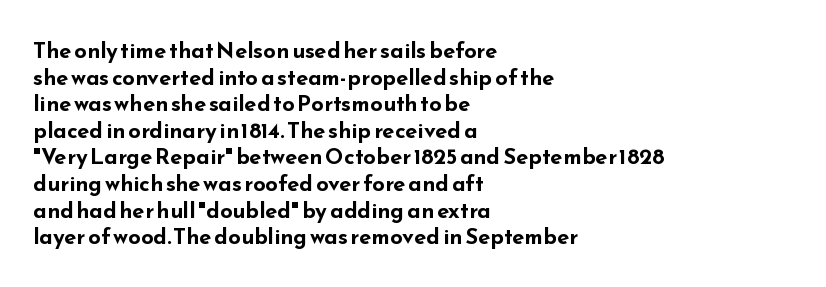
The image shows 22 px bold type, upright; set left-aligned, line spacing 1.21x, normal letter spacing, not underlined.
